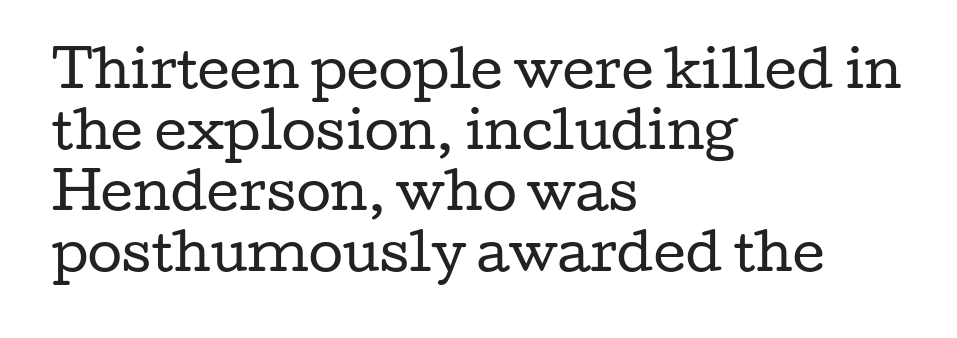
The space directly below the letters is spotless. Here the designer chose a conventional face with non-uniform glyph widths. The lines are quadded left. The letters stand upright; this is a roman face. The font sits on the lighter half of the weight spectrum, regular included. The designer went with a serif here, giving each stem small feet.
